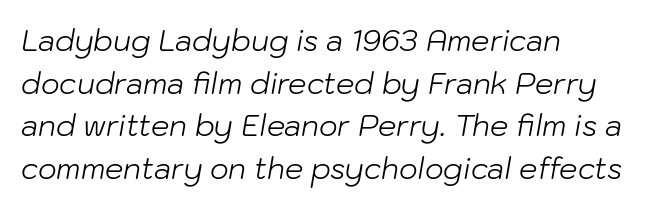
Just letters on the line, the space beneath them empty. What stands out about the letter spacing? Nothing — it is the standard amount. The vertical gap from one line to the next is medium. Compared with a centered layout, this one pins lines to the left instead. The font sits on the lighter half of the weight spectrum, regular included. Tall strokes in this sample are angled rather than plumb.
